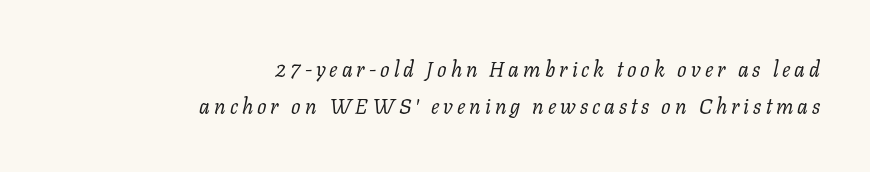
The image shows 21 px text type, italic (leaning right); set right-aligned, line spacing 1.78x, not underlined.
